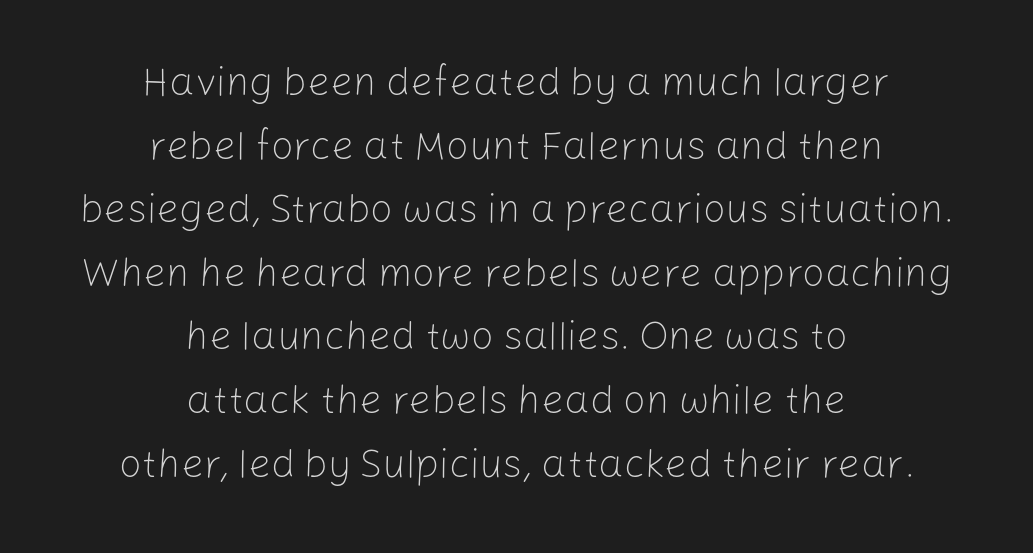
Q: Is the text bold? A: No.
Q: Is the text italic (slanted)? A: No, it is upright.
Q: Is the typeface a serif or a sans-serif typeface? A: Sans-serif.
Q: Is the text underlined? A: No.
Q: How is the paragraph aligned? A: Centered.
Q: Is the spacing between letters normal or unusually wide? A: Normal.
Q: Is the spacing between lines tight, normal or loose? A: Normal.
Q: Width (condensed, normal, or wide)? A: Normal.
Q: Stroke contrast? A: Low.
Q: x-height? A: Medium.
Q: Monospaced? A: No.
